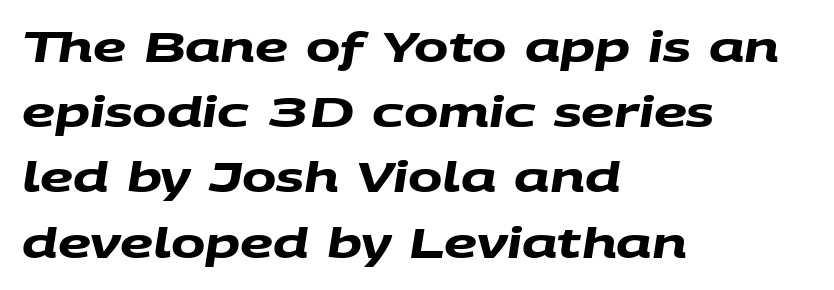
The image shows 41 px heavy, wide sans-serif type; set left-aligned, normal line spacing (1.59x), normal letter spacing, not underlined; medium stroke contrast and a large x-height.
